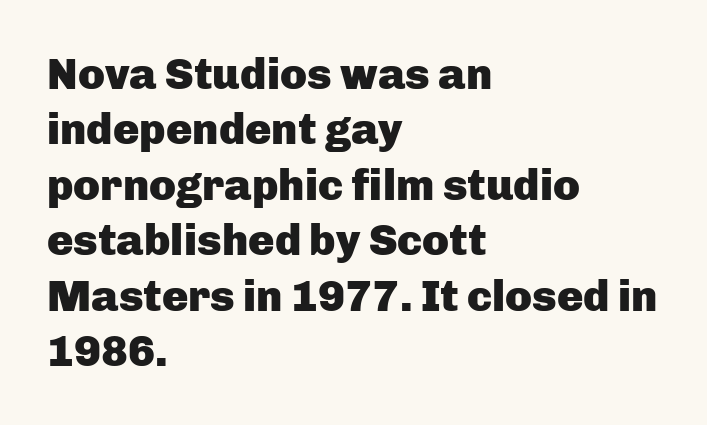
The rag falls on the right side of this text block. Standard letterfit; no display-style spreading of the glyphs. Upright lettering throughout. Is this a fixed-width face? No — the glyphs have proportional, varying widths.
